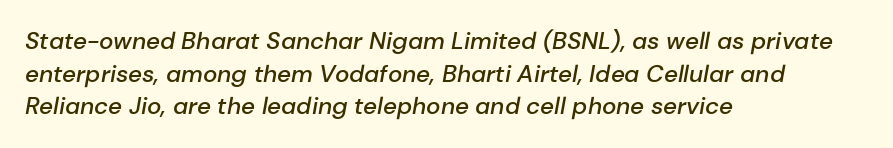
Q: Is the text bold? A: Semi-bold.
Q: Is the text italic (slanted)? A: Yes, it leans right by about 10 degrees.
Q: Is the text underlined? A: No.
Q: How is the paragraph aligned? A: Left-aligned.
Q: Is the spacing between letters normal or unusually wide? A: Normal.
Q: Is the spacing between lines tight, normal or loose? A: Normal.
